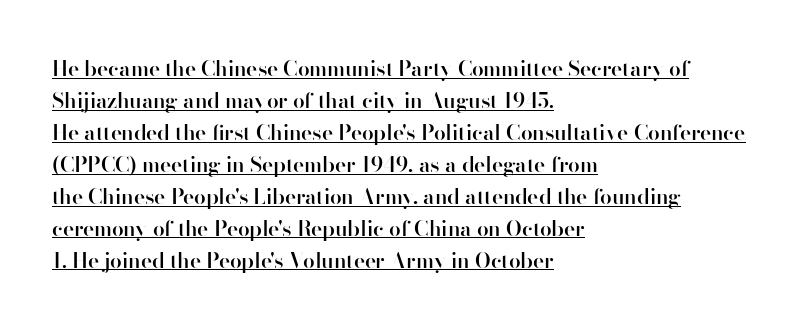
Decoration check: the copy is underlined. This sample uses an upright cut, with every glyph sitting square on the baseline. You could call the tracking neutral — neither tight nor loose. This is moderately heavy type, rendered in semibold.
